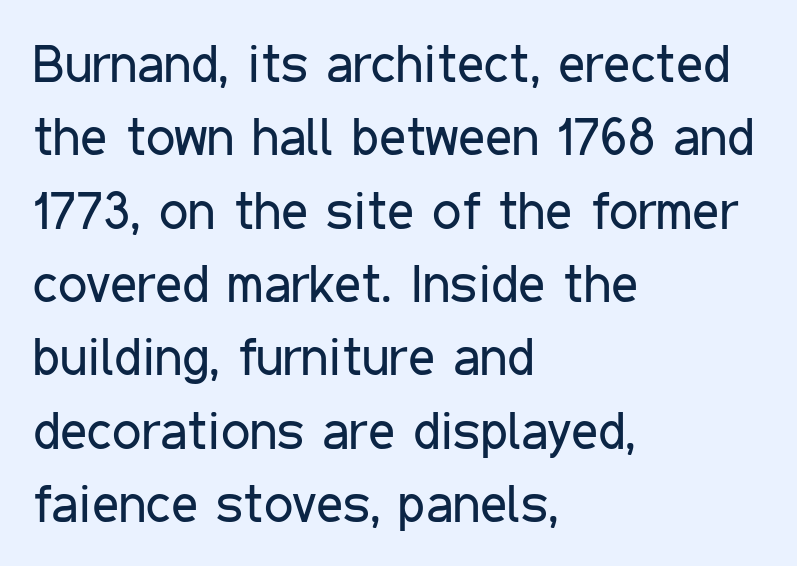
{"serif": "no", "italic": "no", "bold": "no", "weight": "regular", "width": "condensed", "stroke_contrast": "low", "x_height": "medium", "monospaced": "no", "underline": "no", "align": "left", "line_spacing": "normal", "line_spacing_ratio": 1.41, "letter_spacing": "normal", "letter_spacing_em": 0.0, "glyph_px": 52}
